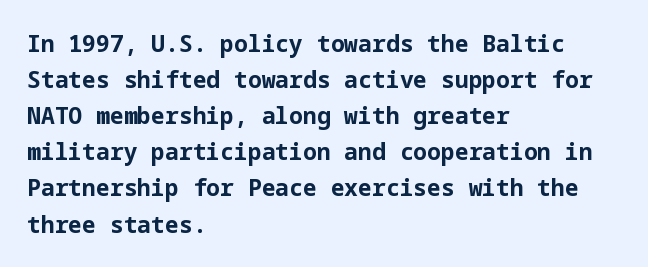
Notice how descenders clear the ascenders below comfortably — that's standard leading. The sample has been set heavy, in full bold. Italic? Not at all — the glyphs are vertical. A bare baseline throughout the passage. The rag falls on the right side of this text block. Inter-character spacing is left at the font's built-in metrics.
